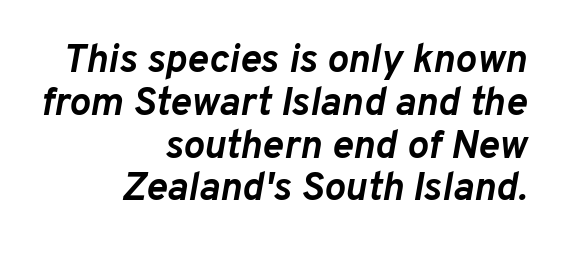
The image shows 40 px semibold type, italic (leaning right); set right-aligned, tight line spacing (1.07x), normal letter spacing, not underlined; low stroke contrast and a medium x-height.
